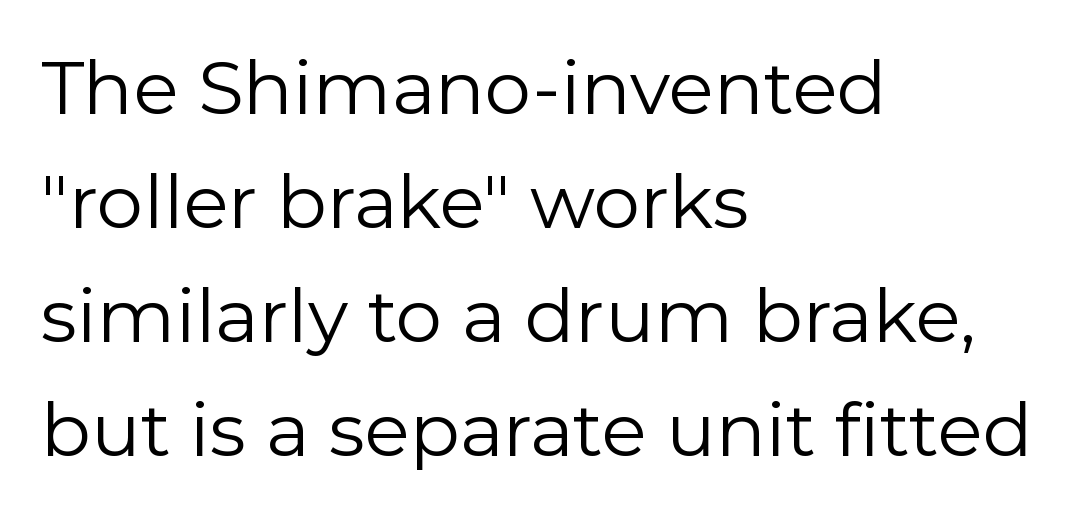
{"serif": "no", "italic": "no", "bold": "no", "weight": "regular", "width": "normal", "stroke_contrast": "low", "x_height": "medium", "monospaced": "no", "underline": "no", "align": "left", "line_spacing": "normal", "line_spacing_ratio": 1.54, "letter_spacing": "normal", "letter_spacing_em": 0.0, "glyph_px": 74}
